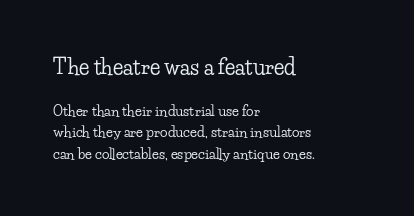
{"italic": "no", "underline": "no", "align": "left", "line_spacing": "normal", "line_spacing_ratio": 1.53, "letter_spacing": "normal", "letter_spacing_em": 0.0, "larger_block": "first", "size_ratio": 1.5, "glyph_px": 21}
